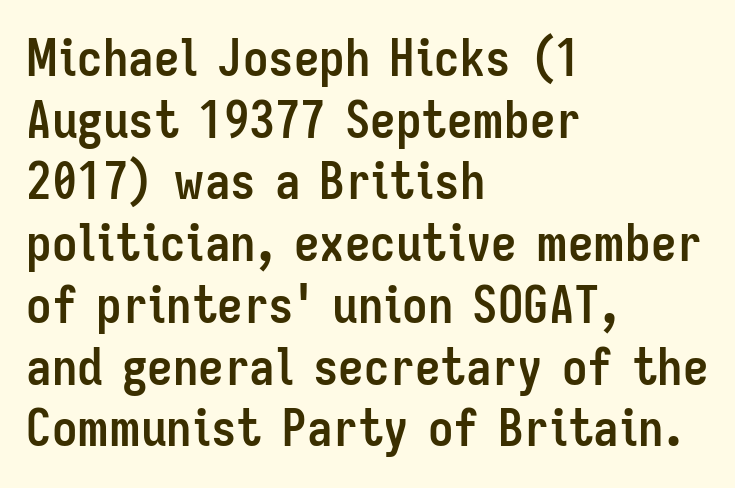
Q: Is the text bold? A: Yes.
Q: Is the text italic (slanted)? A: No, it is upright.
Q: Is the typeface a serif or a sans-serif typeface? A: Sans-serif.
Q: Is the text underlined? A: No.
Q: How is the paragraph aligned? A: Left-aligned.
Q: Is the spacing between letters normal or unusually wide? A: Normal.
Q: Width (condensed, normal, or wide)? A: Condensed.
Q: Stroke contrast? A: Low.
Q: x-height? A: Medium.
Q: Monospaced? A: No.
